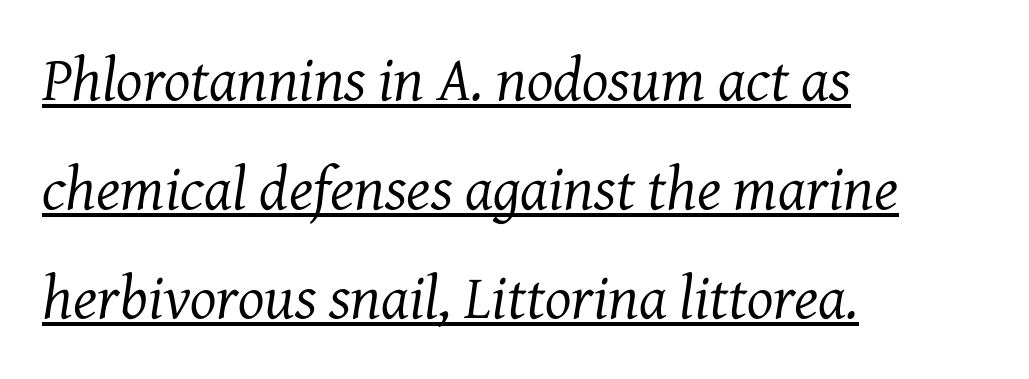
The passage shown leans; its letterforms are oblique. The font sits on the lighter half of the weight spectrum, regular included. Short note: letters normally spaced. The face used here is proportionally spaced, like ordinary book or web type.
